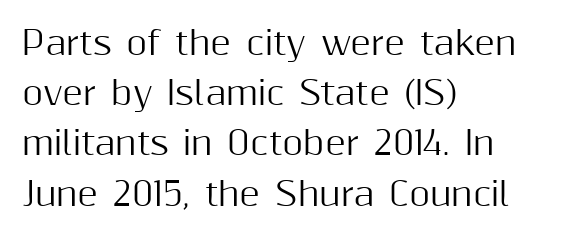
{"serif": "no", "italic": "no", "width": "normal", "stroke_contrast": "medium", "x_height": "medium", "monospaced": "no", "underline": "no", "align": "left", "line_spacing": "normal", "line_spacing_ratio": 1.57, "letter_spacing": "normal", "letter_spacing_em": 0.0, "glyph_px": 32}
